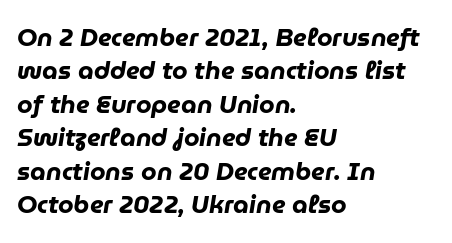
The image shows 25 px bold type, italic (leaning right); set left-aligned, normal line spacing (1.34x), normal letter spacing, not underlined.
